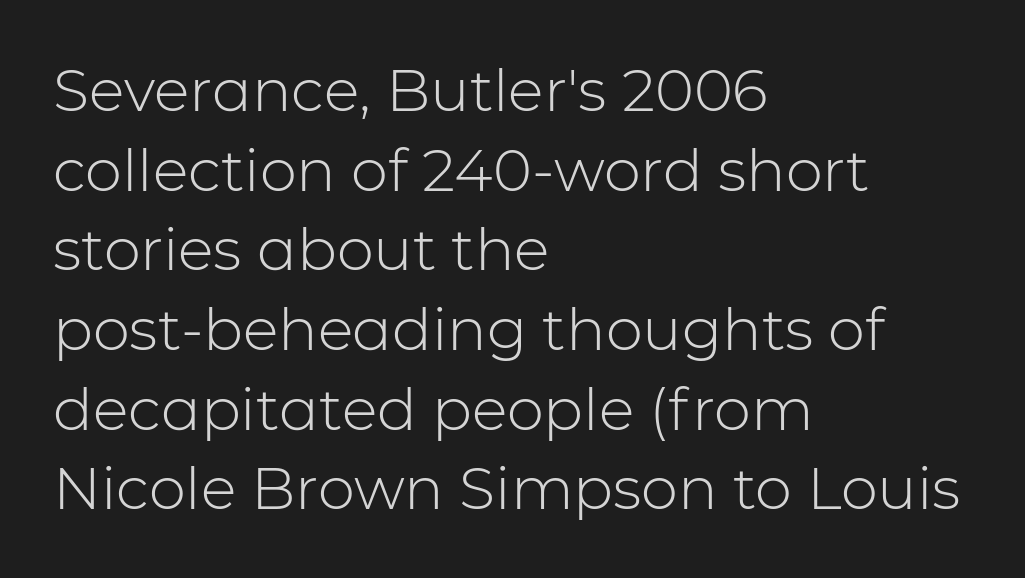
The image shows 59 px light sans-serif type, upright; set left-aligned, normal line spacing (1.35x), normal letter spacing, not underlined; low stroke contrast and a medium x-height.
